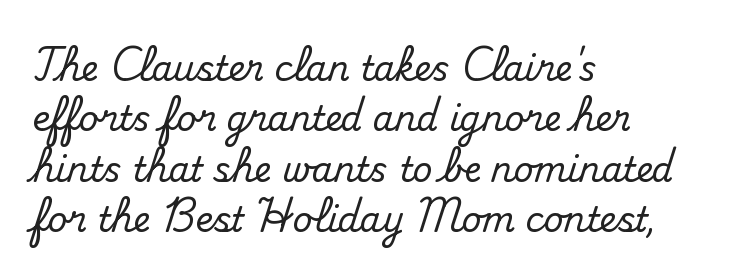
The image shows 34 px serif type; set left-aligned, normal line spacing (1.48x), normal letter spacing, not underlined; medium stroke contrast and a small x-height.
